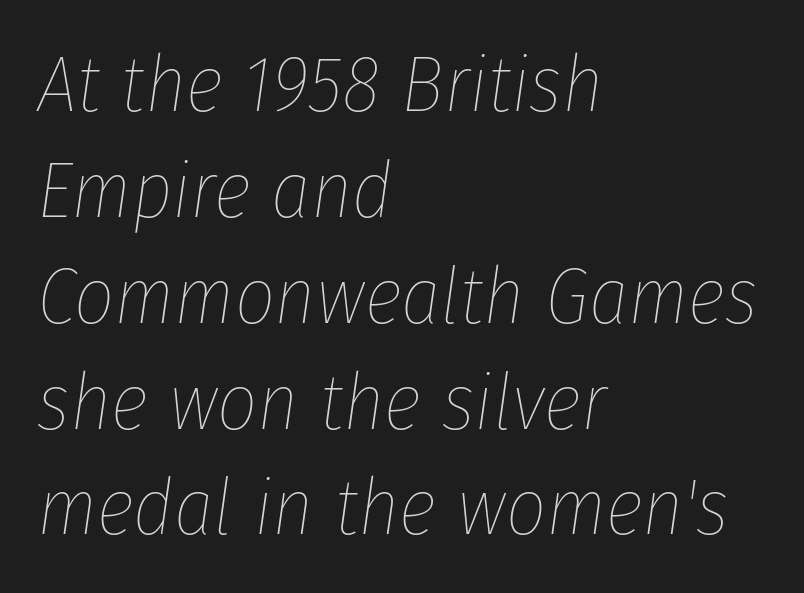
The image shows 79 px thin, condensed type, italic (leaning right); set left-aligned, normal line spacing (1.34x), normal letter spacing, not underlined; low stroke contrast and a medium x-height.
